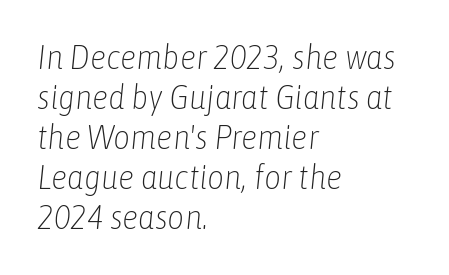
The image shows 33 px light, condensed type, italic (leaning right); set left-aligned, line spacing 1.21x, normal letter spacing, not underlined; low stroke contrast and a medium x-height.
